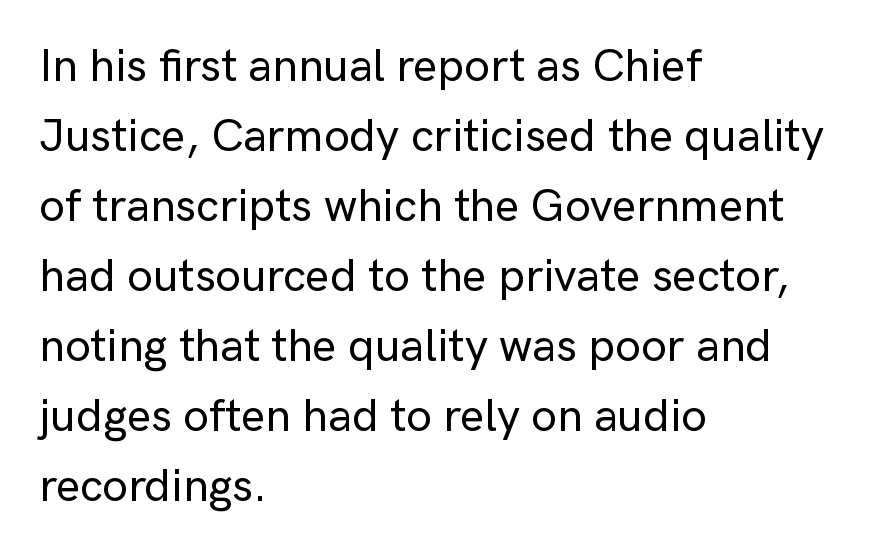
The image shows 46 px sans-serif type, upright; set left-aligned, normal line spacing (1.52x), normal letter spacing, not underlined; low stroke contrast and a medium x-height.
